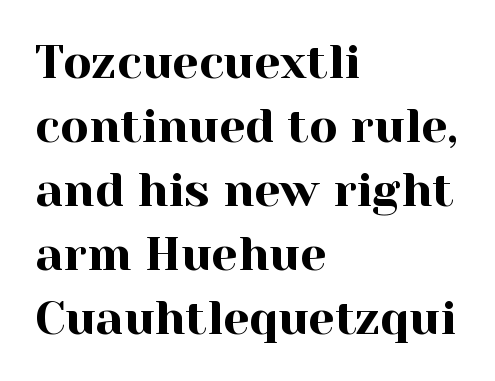
The image shows 47 px serif type, upright; set left-aligned, normal line spacing (1.36x), normal letter spacing, not underlined; a medium x-height.
